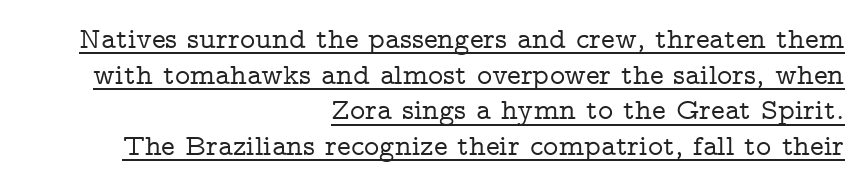
The image shows 29 px wide serif type, upright; set right-aligned, line spacing 1.23x, normal letter spacing, underlined; low stroke contrast and a medium x-height.
